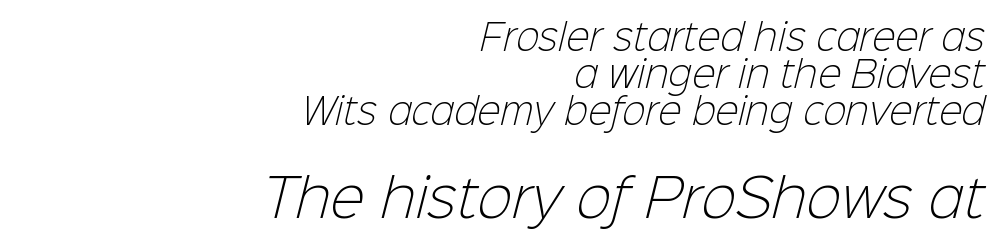
Q: Is the text bold? A: No.
Q: Is the typeface a serif or a sans-serif typeface? A: Sans-serif.
Q: Is the text underlined? A: No.
Q: How is the paragraph aligned? A: Right-aligned.
Q: Is the spacing between letters normal or unusually wide? A: Normal.
Q: Is the spacing between lines tight, normal or loose? A: Tight.
Q: Which block of text is set in a larger size, the first (top) or the second (bottom)? A: The second (bottom) one.
Q: Width (condensed, normal, or wide)? A: Normal.
Q: Stroke contrast? A: Low.
Q: x-height? A: Medium.
Q: Monospaced? A: No.
